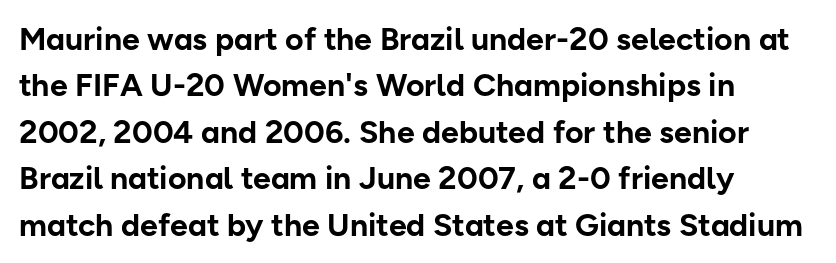
Q: Is the text bold? A: Yes.
Q: Is the text italic (slanted)? A: No, it is upright.
Q: Is the typeface a serif or a sans-serif typeface? A: Sans-serif.
Q: Is the text underlined? A: No.
Q: How is the paragraph aligned? A: Left-aligned.
Q: Is the spacing between letters normal or unusually wide? A: Normal.
Q: Is the spacing between lines tight, normal or loose? A: Normal.
Q: Width (condensed, normal, or wide)? A: Normal.
Q: Stroke contrast? A: Low.
Q: x-height? A: Medium.
Q: Monospaced? A: No.
